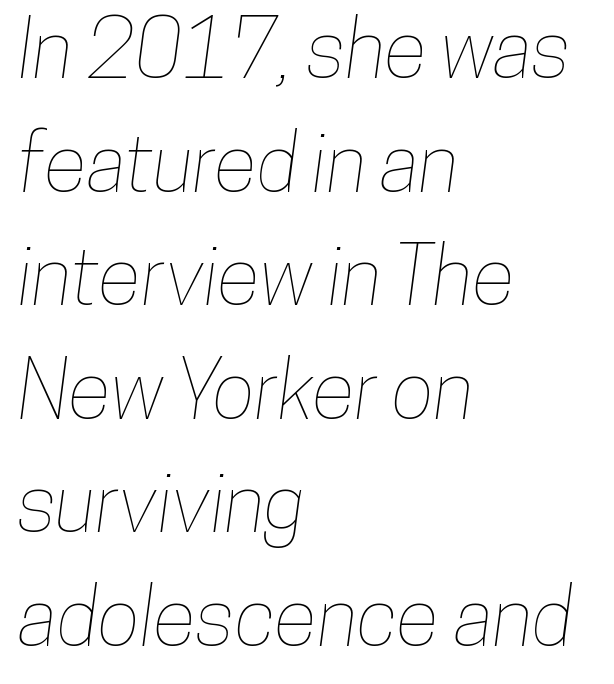
The image shows 80 px condensed type; set left-aligned, normal line spacing (1.42x), normal letter spacing, not underlined; low stroke contrast and a medium x-height.
